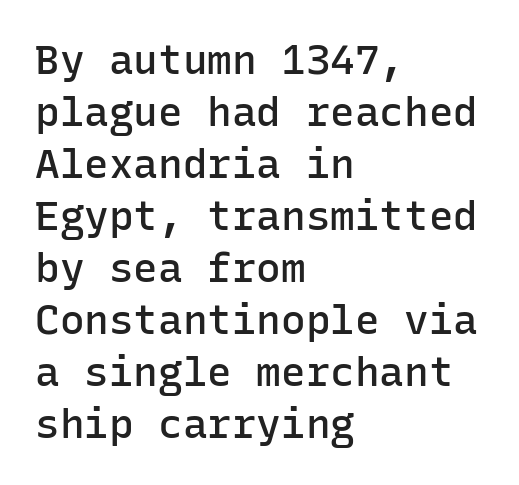
The image shows 41 px semibold sans-serif type, upright, monospaced; set left-aligned, normal line spacing (1.27x), normal letter spacing, not underlined; low stroke contrast and a medium x-height.
